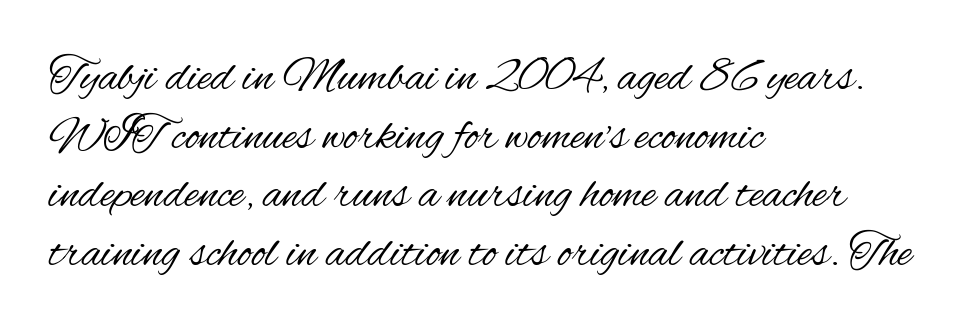
Q: Is the text bold? A: No.
Q: Is the text italic (slanted)? A: Yes.
Q: Is the typeface a serif or a sans-serif typeface? A: Sans-serif.
Q: Is the text underlined? A: No.
Q: How is the paragraph aligned? A: Left-aligned.
Q: Is the spacing between letters normal or unusually wide? A: Normal.
Q: Width (condensed, normal, or wide)? A: Condensed.
Q: Stroke contrast? A: Medium.
Q: x-height? A: Small.
Q: Monospaced? A: No.
